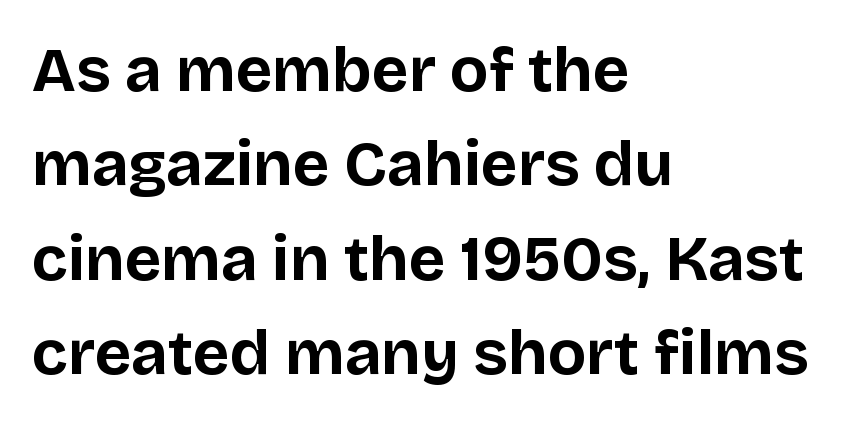
The image shows 63 px bold sans-serif type, upright; set left-aligned, normal line spacing (1.5x), normal letter spacing, not underlined; low stroke contrast and a large x-height.
